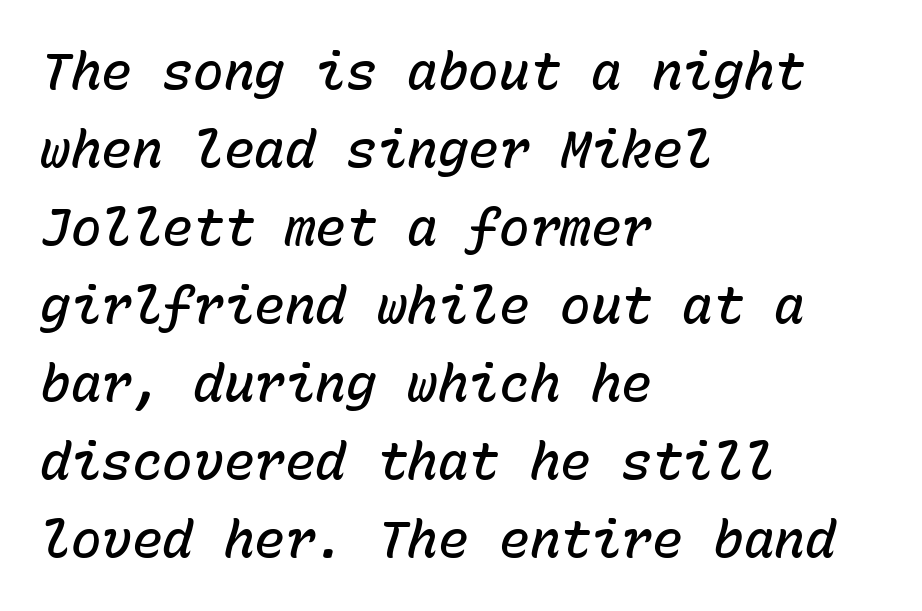
The image shows 51 px semibold type, italic (leaning right), monospaced; set left-aligned, normal line spacing (1.53x), normal letter spacing, not underlined; low stroke contrast and a medium x-height.
